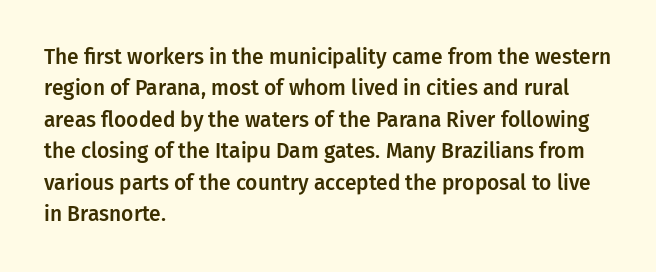
Q: Is the text italic (slanted)? A: No, it is upright.
Q: Is the text underlined? A: No.
Q: How is the paragraph aligned? A: Left-aligned.
Q: Is the spacing between letters normal or unusually wide? A: Normal.
Q: Is the spacing between lines tight, normal or loose? A: Normal.
